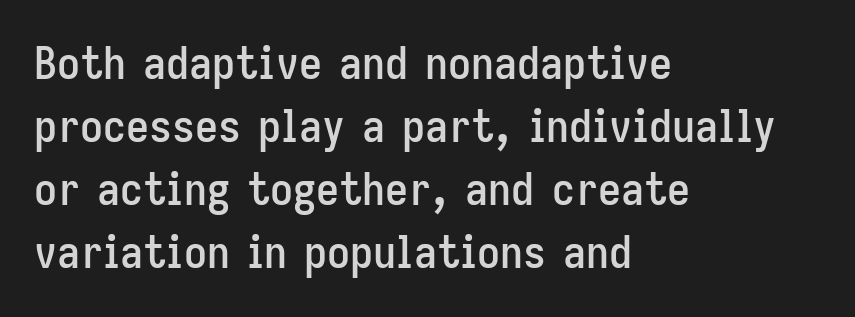
The image shows 46 px condensed sans-serif type, upright; set left-aligned, normal line spacing (1.37x), normal letter spacing, not underlined; low stroke contrast and a medium x-height.
